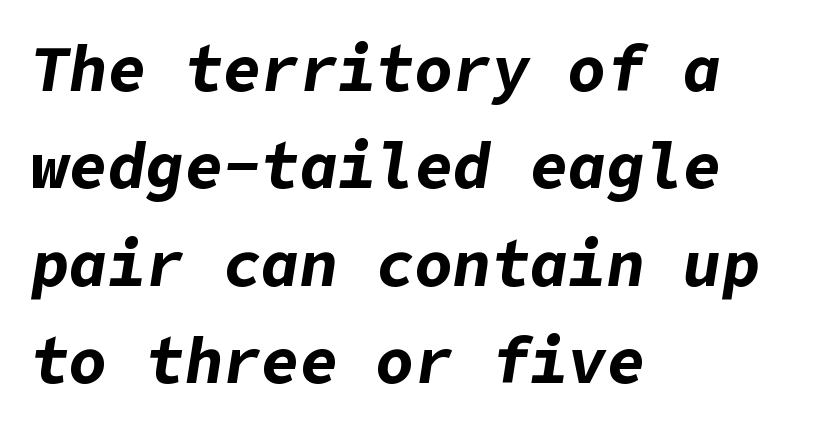
The image shows 64 px bold type, italic (leaning right); set left-aligned, normal line spacing (1.52x), normal letter spacing, not underlined; low stroke contrast and a medium x-height.
